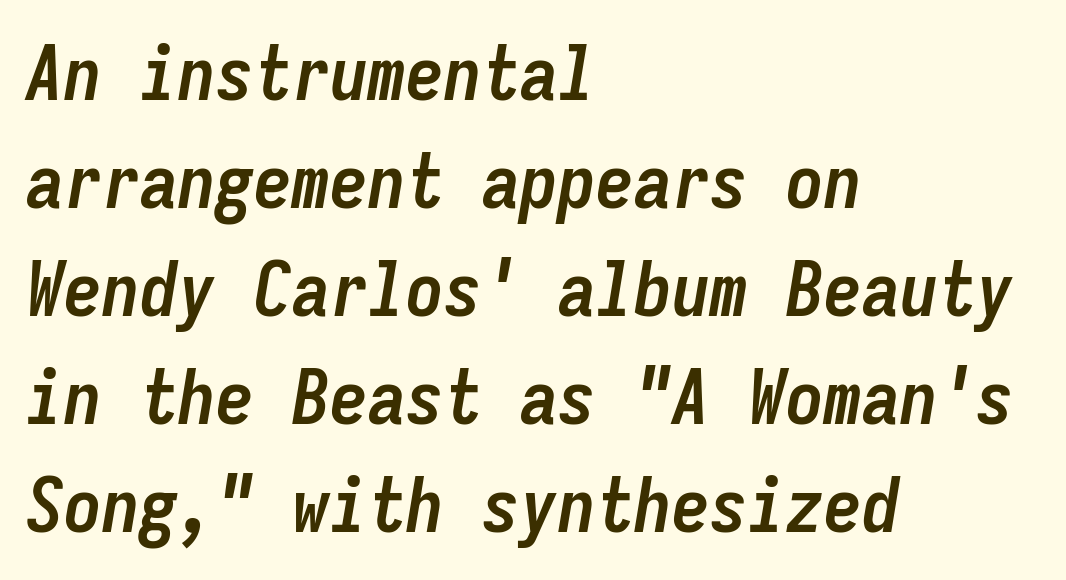
The image shows 76 px semibold, condensed type, italic (leaning right), monospaced; set left-aligned, normal line spacing (1.42x), normal letter spacing, not underlined; low stroke contrast and a medium x-height.
